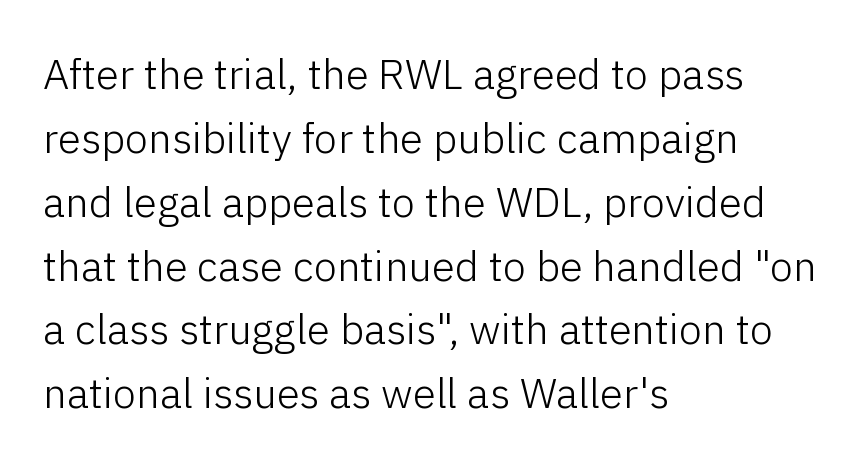
Q: Is the text bold? A: No.
Q: Is the text italic (slanted)? A: No, it is upright.
Q: Is the typeface a serif or a sans-serif typeface? A: Sans-serif.
Q: Is the text underlined? A: No.
Q: How is the paragraph aligned? A: Left-aligned.
Q: Is the spacing between letters normal or unusually wide? A: Normal.
Q: Is the spacing between lines tight, normal or loose? A: Normal.
Q: Width (condensed, normal, or wide)? A: Normal.
Q: Stroke contrast? A: Low.
Q: x-height? A: Medium.
Q: Monospaced? A: No.
